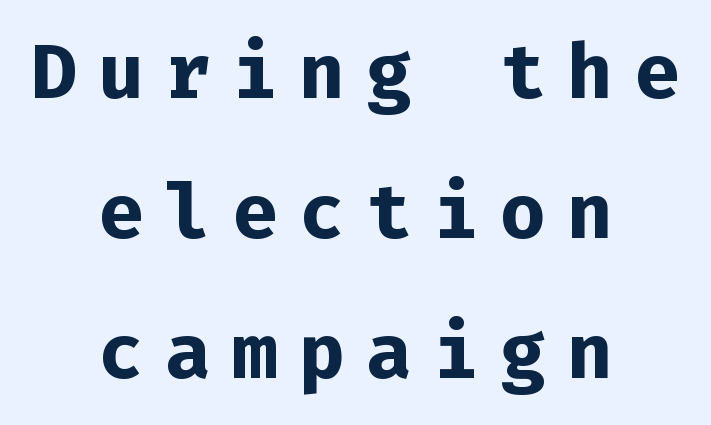
{"serif": "no", "italic": "no", "bold": "yes", "weight": "bold", "width": "normal", "stroke_contrast": "low", "x_height": "medium", "monospaced": "yes", "underline": "no", "align": "center", "line_spacing_ratio": 1.82, "letter_spacing": "wide", "letter_spacing_em": 0.27, "glyph_px": 77}
